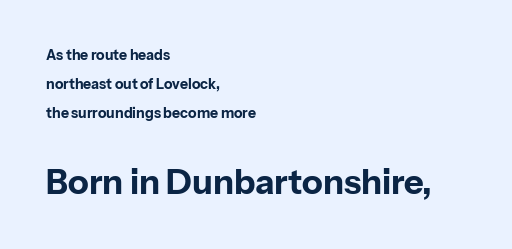
{"serif": "no", "italic": "no", "bold": "yes", "weight": "bold", "width": "normal", "stroke_contrast": "low", "x_height": "medium", "monospaced": "no", "underline": "no", "align": "left", "line_spacing": "loose", "line_spacing_ratio": 2.08, "letter_spacing": "normal", "letter_spacing_em": 0.0, "larger_block": "second", "size_ratio": 2.43, "glyph_px": 34}
